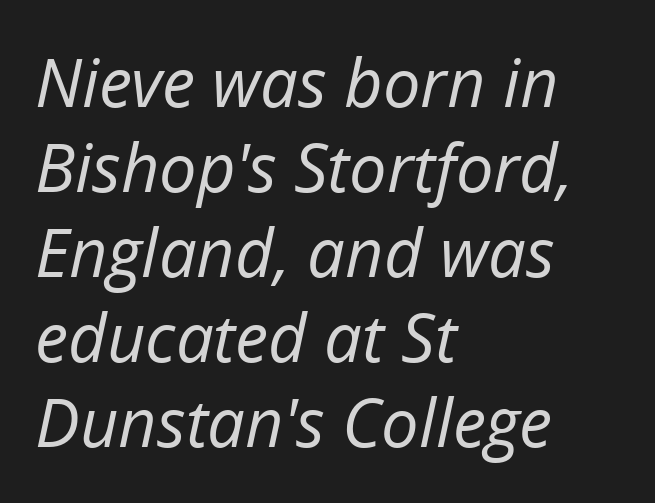
The image shows 67 px regular-weight type, italic (leaning right); set left-aligned, normal line spacing (1.27x), normal letter spacing, not underlined; low stroke contrast and a medium x-height.
